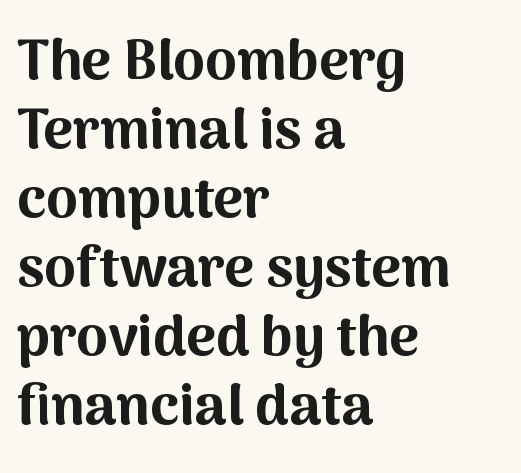
{"serif": "no", "italic": "no", "bold": "yes", "weight": "bold", "width": "normal", "stroke_contrast": "medium", "x_height": "medium", "monospaced": "no", "underline": "no", "align": "left", "line_spacing_ratio": 1.21, "letter_spacing": "normal", "letter_spacing_em": 0.0, "glyph_px": 57}
